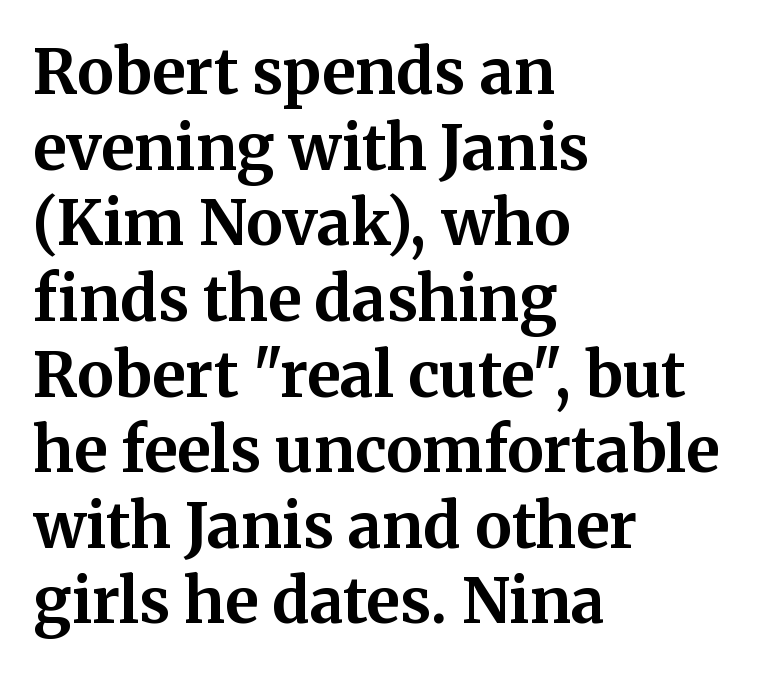
{"serif": "yes", "italic": "no", "bold": "yes", "weight": "bold", "width": "normal", "stroke_contrast": "medium", "x_height": "medium", "monospaced": "no", "underline": "no", "align": "left", "line_spacing_ratio": 1.22, "letter_spacing": "normal", "letter_spacing_em": 0.0, "glyph_px": 62}
